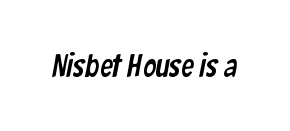
Spacing between characters is what you'd get straight out of the box. You can tell from the bare stems that sans-serif type was used. Just letters on the line, the space beneath them empty. The passage shown is typed in a proportional face where columns would drift.
